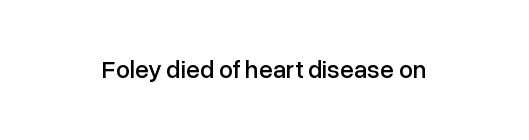
If you drew a line through each stem, it would be perfectly vertical. Characters follow at the spacing the type designer built in. The words here are not underlined.
